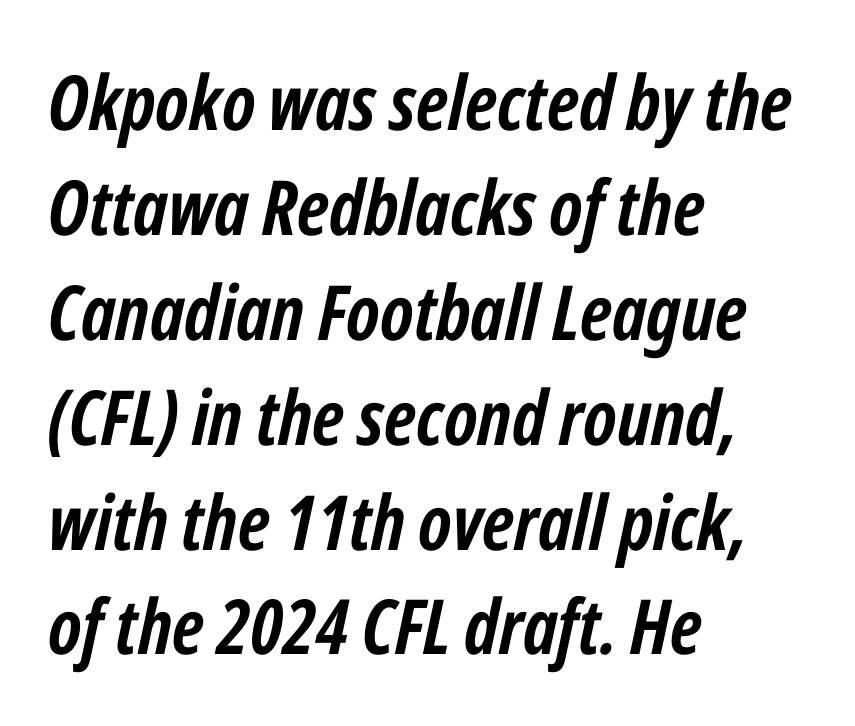
Line starts are locked; line ends wander. The line-height multiplier appears to be the usual default. Only glyphs here, with clear space below each row. Its strokes are broad and dark, the hallmark of bold type.
